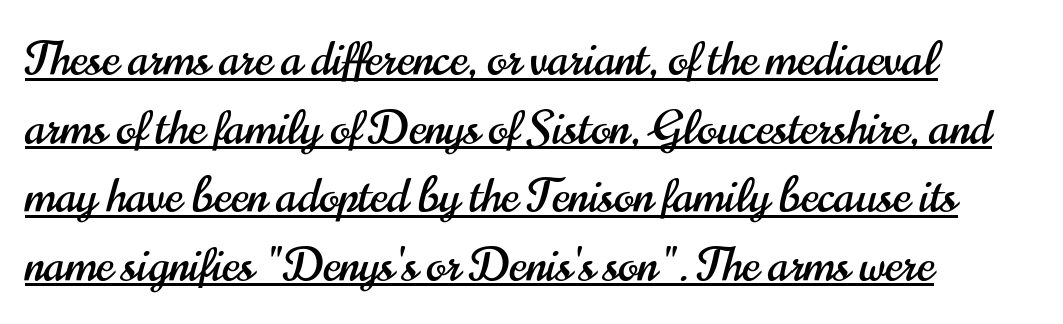
{"serif": "no", "width": "condensed", "stroke_contrast": "high", "x_height": "small", "monospaced": "no", "underline": "yes", "align": "left", "line_spacing": "normal", "line_spacing_ratio": 1.46, "letter_spacing": "normal", "letter_spacing_em": 0.0, "glyph_px": 47}
